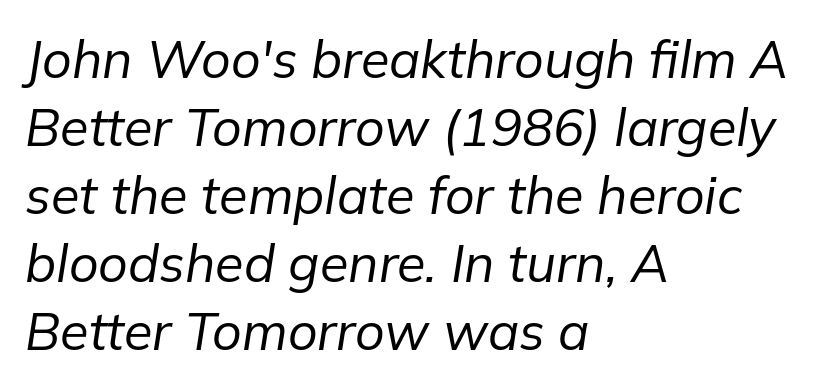
{"italic": "yes", "lean": "right", "slant_degrees": 9, "bold": "no", "weight": "regular", "width": "normal", "stroke_contrast": "low", "x_height": "medium", "monospaced": "no", "underline": "no", "align": "left", "line_spacing": "normal", "line_spacing_ratio": 1.31, "letter_spacing": "normal", "letter_spacing_em": 0.0, "glyph_px": 52}
